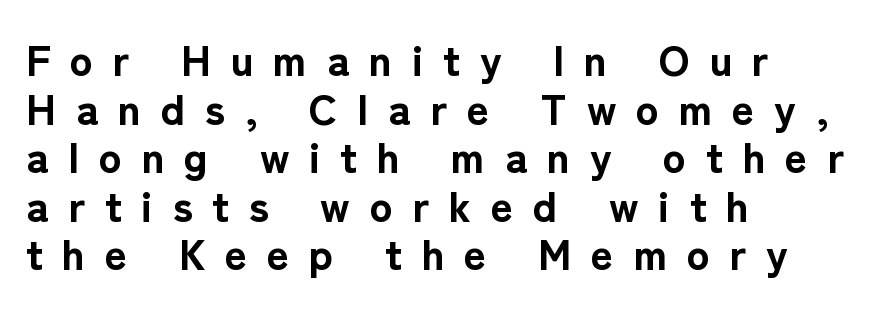
The image shows 43 px bold sans-serif type, upright; set left-aligned, tight line spacing (1.13x), unusually wide letter spacing (+0.46 em), not underlined; low stroke contrast and a medium x-height.
